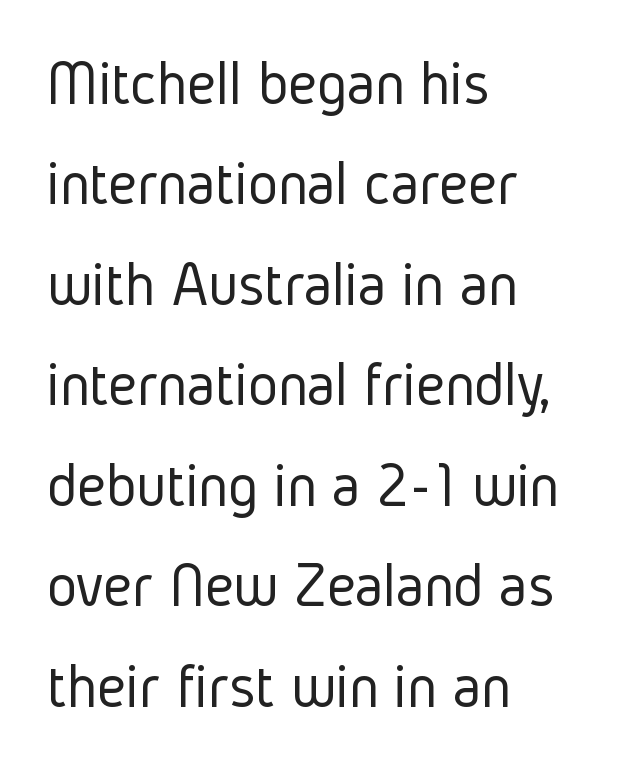
Notice how descenders clear the ascenders below comfortably — that's standard leading. Any mark beneath the type? The region is blank. Nothing unusual about the tracking: characters are spaced as the font intends. Spacing verdict: proportional, widths tailored to each character.
